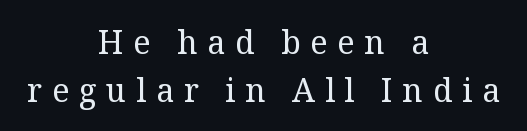
The image shows 32 px regular-weight serif type, upright; set centered, normal line spacing (1.5x), unusually wide letter spacing (+0.31 em), not underlined; medium stroke contrast and a medium x-height.
